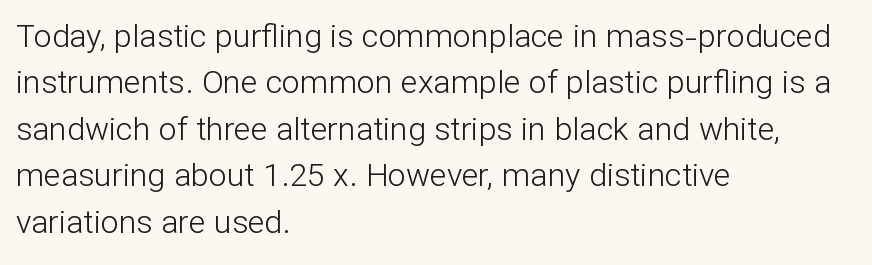
{"serif": "no", "italic": "no", "bold": "no", "weight": "light", "width": "normal", "stroke_contrast": "low", "x_height": "medium", "monospaced": "no", "underline": "no", "align": "left", "line_spacing": "normal", "line_spacing_ratio": 1.45, "letter_spacing": "normal", "letter_spacing_em": 0.0, "glyph_px": 32}
